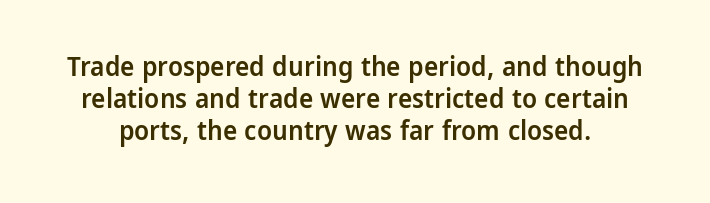
The image shows 27 px text type, upright; set line spacing 1.18x, normal letter spacing, not underlined.
